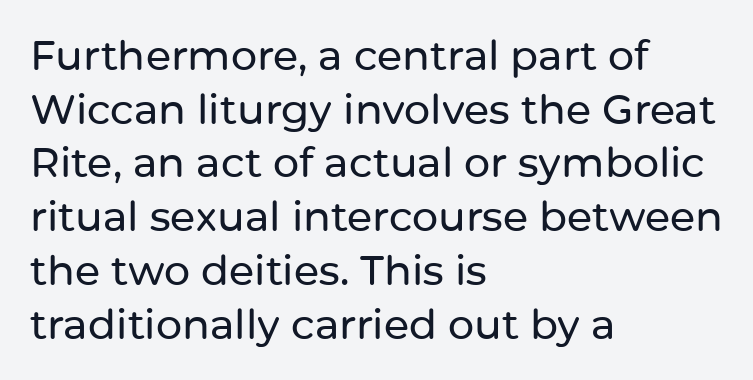
The letters advance in unequal steps, a hallmark of proportional type. The lines in this sample share a left origin and differ only in where they stop. Vertical strokes here are truly vertical. The lines sit at an ordinary, default distance from one another.
